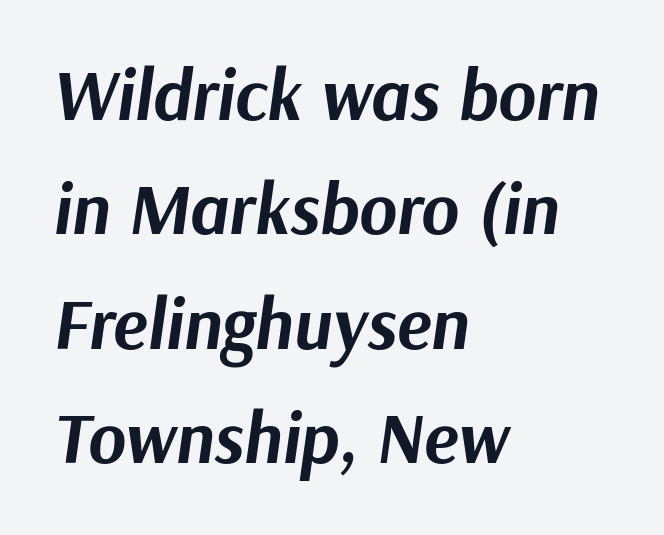
On the weight axis this lands at bold, roughly 700. Words appear dense and cohesive because spacing is normal. A typesetter would call this proportional, since set widths differ per character. The lines are quadded left. Is there much room between lines? A standard amount, neither cramped nor airy.
